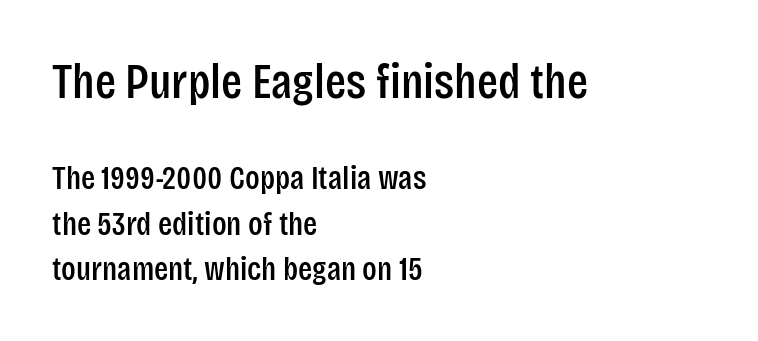
The image shows 49 px condensed sans-serif type, upright; set left-aligned, normal line spacing (1.37x), normal letter spacing, not underlined; the first (top) block is 1.48x larger; low stroke contrast and a large x-height.
